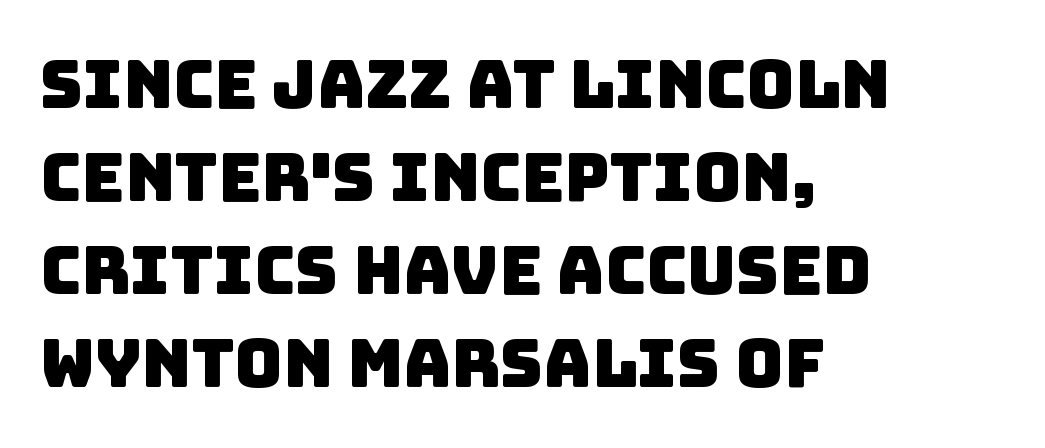
The image shows 66 px sans-serif type; set left-aligned, normal line spacing (1.41x), normal letter spacing, not underlined; low stroke contrast and a large x-height.
